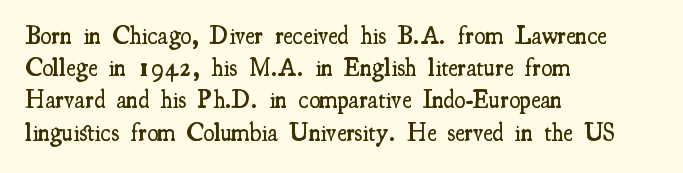
Typesetter's note: demi weight, one step under bold. What's the leading like? Ordinary, nothing unusual. Observe the ordinary spacing: letters are neighbours, not strangers. Anything drawn beneath the words? Only blank space.
